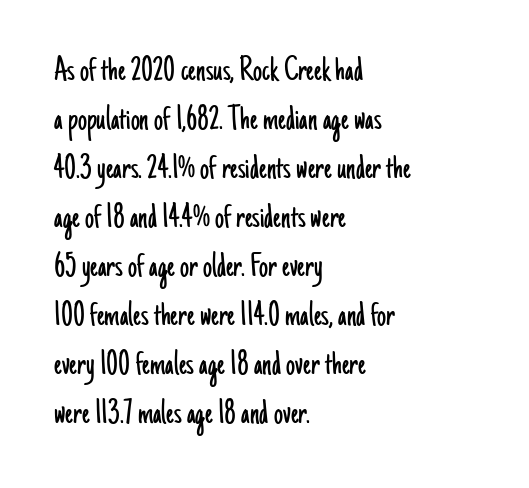
The image shows 36 px light, condensed sans-serif type, upright; set left-aligned, normal line spacing (1.36x), normal letter spacing, not underlined; low stroke contrast and a small x-height.
